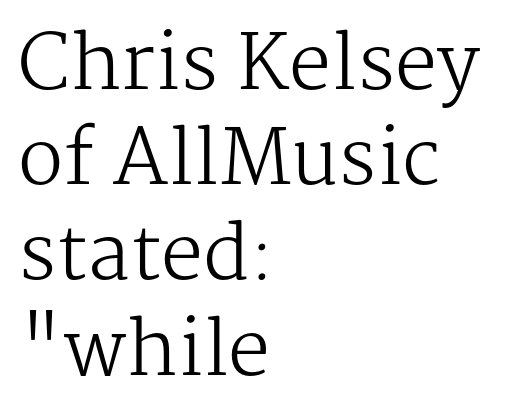
{"serif": "yes", "italic": "no", "bold": "no", "weight": "regular", "width": "normal", "stroke_contrast": "medium", "x_height": "medium", "monospaced": "no", "underline": "no", "align": "left", "line_spacing": "normal", "line_spacing_ratio": 1.27, "letter_spacing": "normal", "letter_spacing_em": 0.0, "glyph_px": 75}
